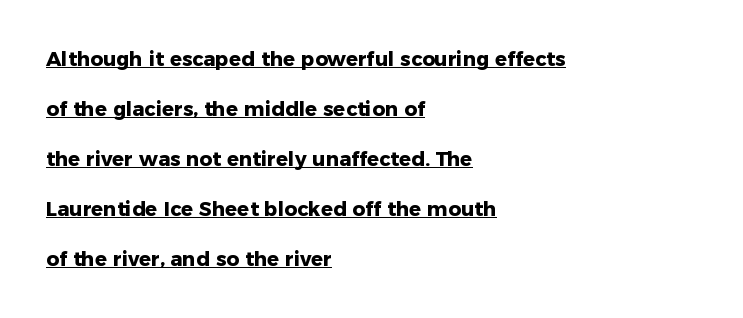
The image shows 20 px bold type, upright; set left-aligned, loose line spacing (2.5x), normal letter spacing, underlined.
